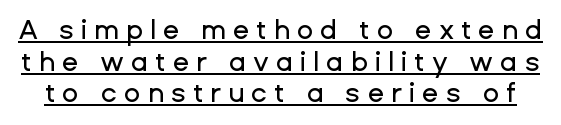
The image shows 27 px text type, upright; set line spacing 1.17x, unusually wide letter spacing (+0.26 em), underlined.
